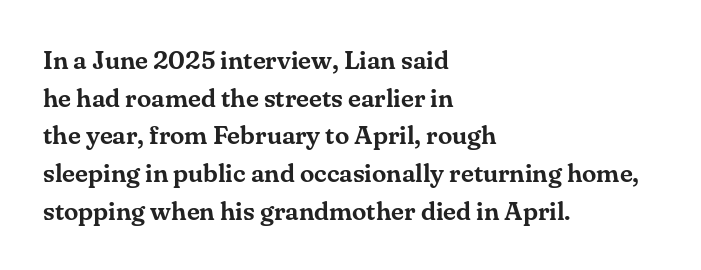
{"italic": "no", "underline": "no", "align": "left", "line_spacing": "normal", "line_spacing_ratio": 1.45, "letter_spacing": "normal", "letter_spacing_em": 0.0, "glyph_px": 26}
